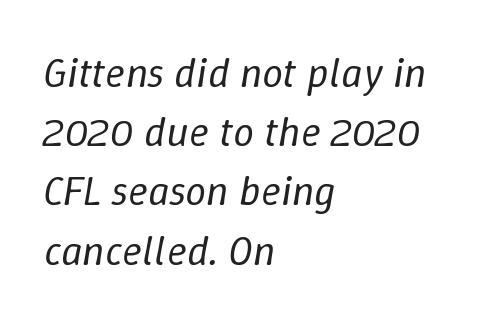
Q: Is the text bold? A: No.
Q: Is the text italic (slanted)? A: Yes, it leans right by about 9 degrees.
Q: Is the text underlined? A: No.
Q: How is the paragraph aligned? A: Left-aligned.
Q: Is the spacing between letters normal or unusually wide? A: Normal.
Q: Is the spacing between lines tight, normal or loose? A: Normal.
Q: Width (condensed, normal, or wide)? A: Normal.
Q: Stroke contrast? A: Low.
Q: x-height? A: Medium.
Q: Monospaced? A: No.
